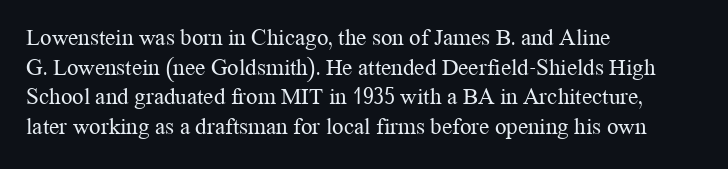
The image shows 23 px text type, upright; set left-aligned, normal line spacing (1.29x), normal letter spacing, not underlined.
